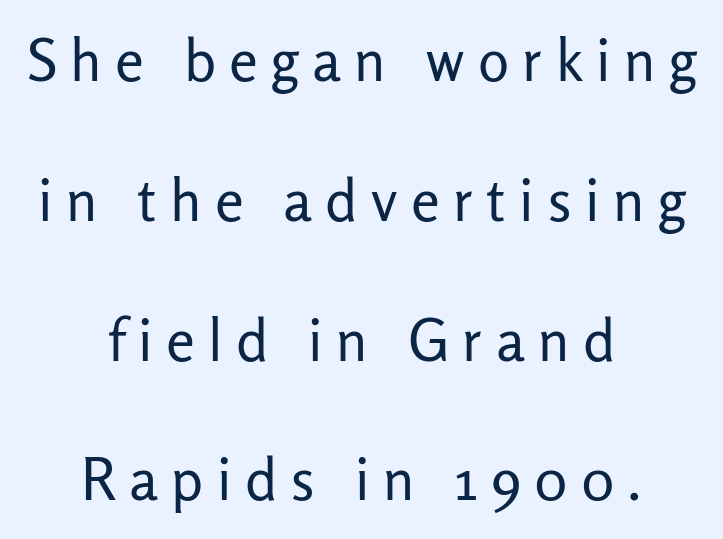
{"serif": "no", "italic": "no", "bold": "no", "weight": "regular", "width": "normal", "stroke_contrast": "low", "x_height": "medium", "monospaced": "no", "underline": "no", "align": "center", "line_spacing": "loose", "line_spacing_ratio": 2.41, "letter_spacing": "wide", "letter_spacing_em": 0.23, "glyph_px": 58}
